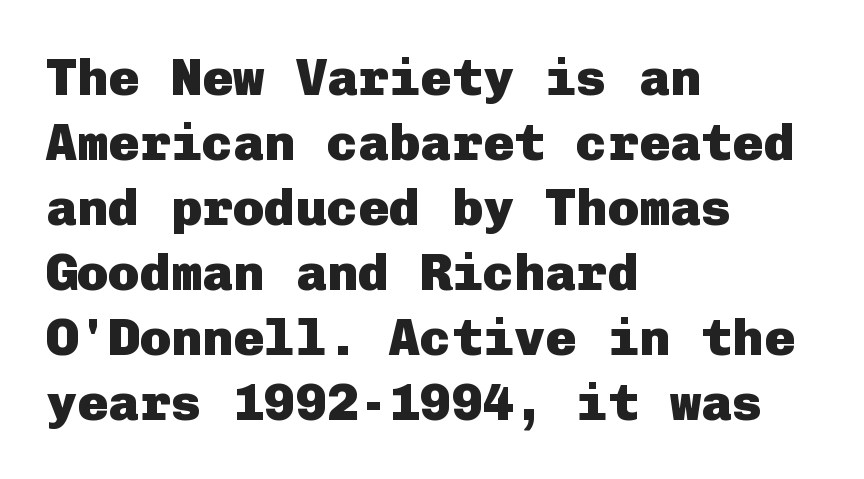
The image shows 52 px heavy sans-serif type, upright; set left-aligned, normal line spacing (1.25x), normal letter spacing, not underlined; low stroke contrast and a medium x-height.
